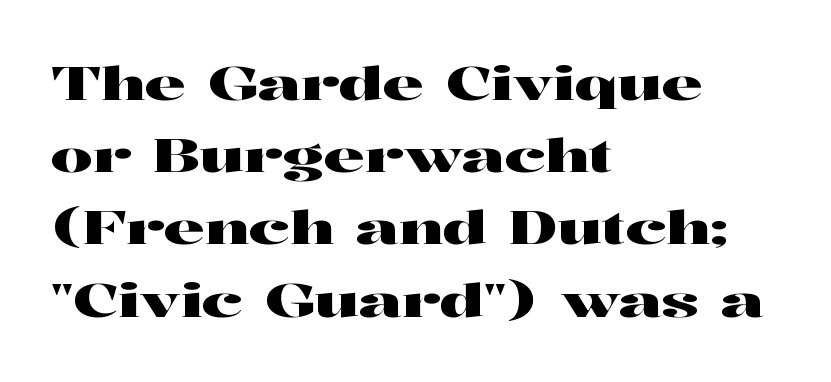
{"serif": "yes", "italic": "no", "width": "wide", "stroke_contrast": "high", "x_height": "medium", "monospaced": "no", "underline": "no", "align": "left", "line_spacing": "normal", "line_spacing_ratio": 1.57, "letter_spacing": "normal", "letter_spacing_em": 0.0, "glyph_px": 46}
